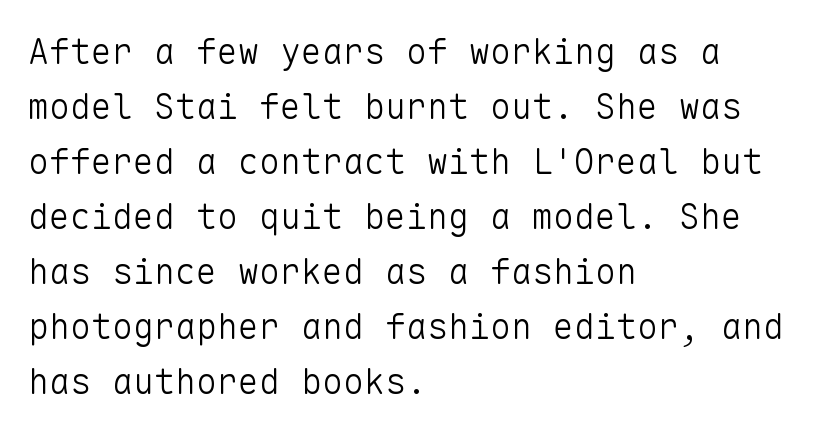
{"serif": "no", "italic": "no", "bold": "no", "weight": "light", "width": "normal", "stroke_contrast": "low", "x_height": "medium", "monospaced": "yes", "underline": "no", "align": "left", "line_spacing": "normal", "line_spacing_ratio": 1.57, "letter_spacing": "normal", "letter_spacing_em": 0.0, "glyph_px": 35}
